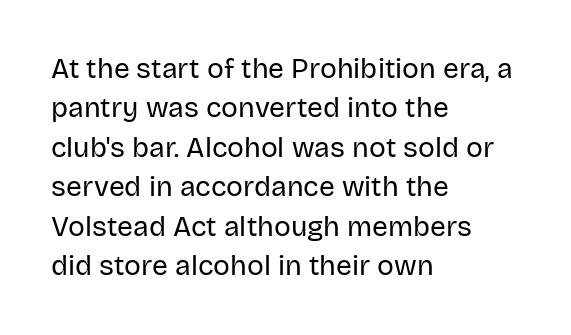
Q: Is the text bold? A: No.
Q: Is the text italic (slanted)? A: No, it is upright.
Q: Is the typeface a serif or a sans-serif typeface? A: Sans-serif.
Q: Is the text underlined? A: No.
Q: How is the paragraph aligned? A: Left-aligned.
Q: Is the spacing between letters normal or unusually wide? A: Normal.
Q: Is the spacing between lines tight, normal or loose? A: Normal.
Q: Width (condensed, normal, or wide)? A: Normal.
Q: Stroke contrast? A: Low.
Q: x-height? A: Large.
Q: Monospaced? A: No.
